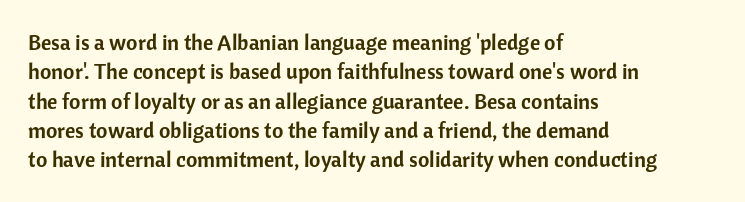
{"italic": "no", "underline": "no", "align": "left", "line_spacing": "normal", "line_spacing_ratio": 1.33, "letter_spacing": "normal", "letter_spacing_em": 0.0, "glyph_px": 22}
